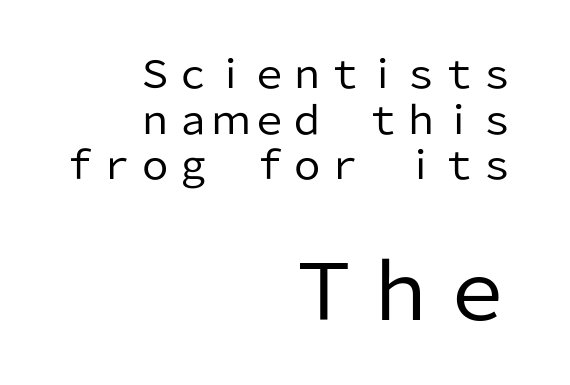
These lines were composed using upright roman letters. Caption: standard tracking, unaltered. Descenders hang freely into open space. Note the varied advance widths — an 'i' is clearly narrower than an 'm'. Weight: in the light-to-regular range. These lines are composed in type without serifs.
